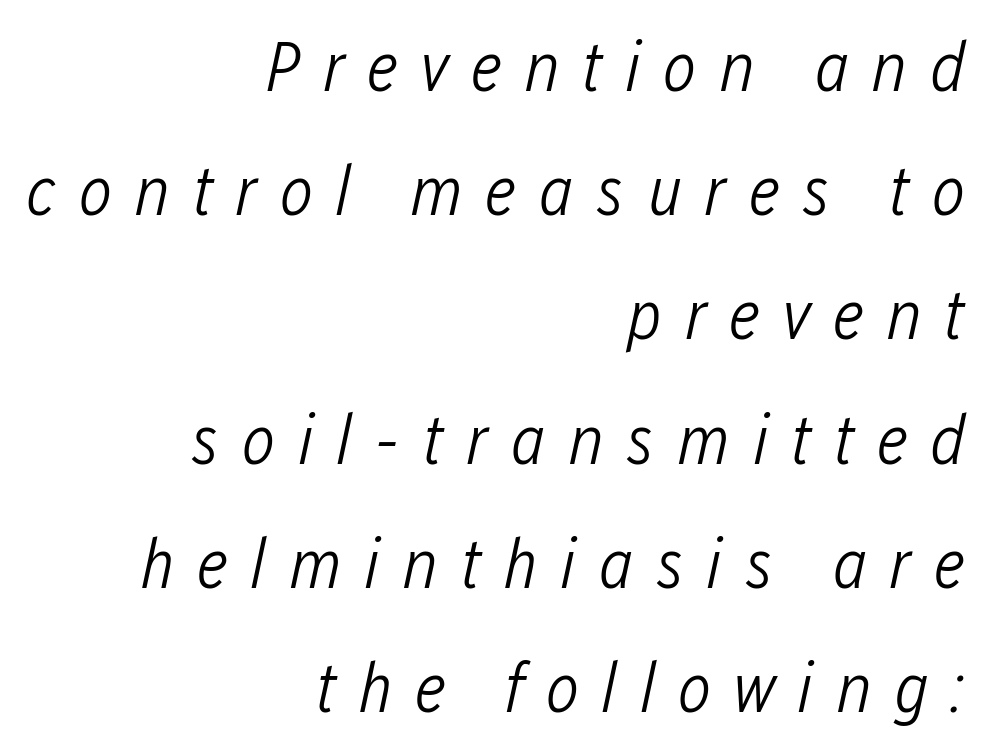
The image shows 71 px light, condensed type, italic (leaning right); set right-aligned, line spacing 1.75x, unusually wide letter spacing (+0.31 em), not underlined; low stroke contrast and a medium x-height.
